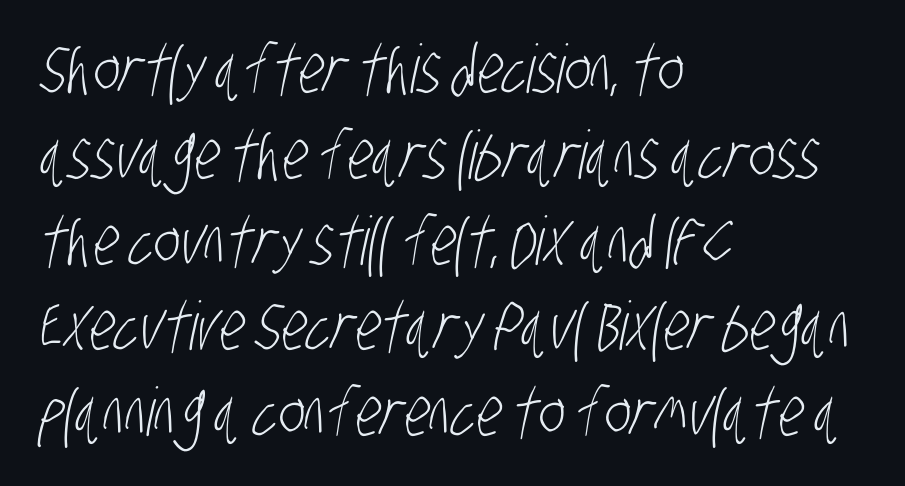
The font is comparable to plain body text, perhaps lighter. Any mark beneath the type? The region is blank. The leading is moderate, giving the passage an even texture. Proportional: the letters do not fall into vertical columns. Words appear dense and cohesive because spacing is normal. The typesetter chose a ragged-right arrangement here.
